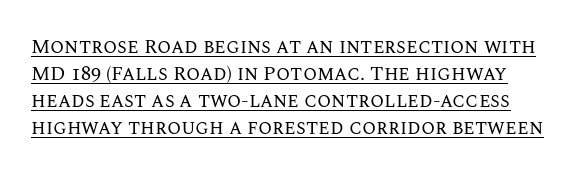
The image shows 20 px text type, upright; set normal line spacing (1.35x), normal letter spacing, underlined.
